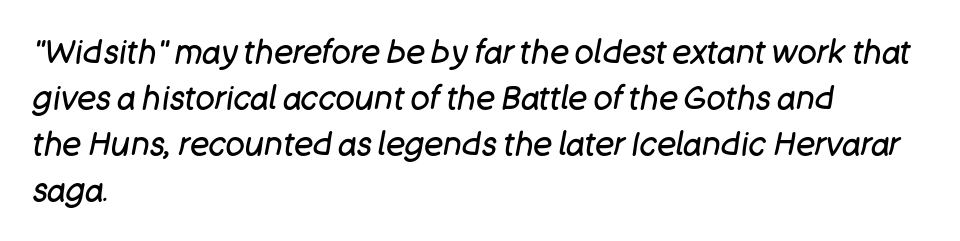
{"italic": "yes", "lean": "right", "slant_degrees": 11, "bold": "no", "weight": "regular", "width": "normal", "stroke_contrast": "low", "x_height": "large", "monospaced": "no", "underline": "no", "align": "left", "line_spacing": "normal", "line_spacing_ratio": 1.44, "letter_spacing": "normal", "letter_spacing_em": 0.0, "glyph_px": 32}
